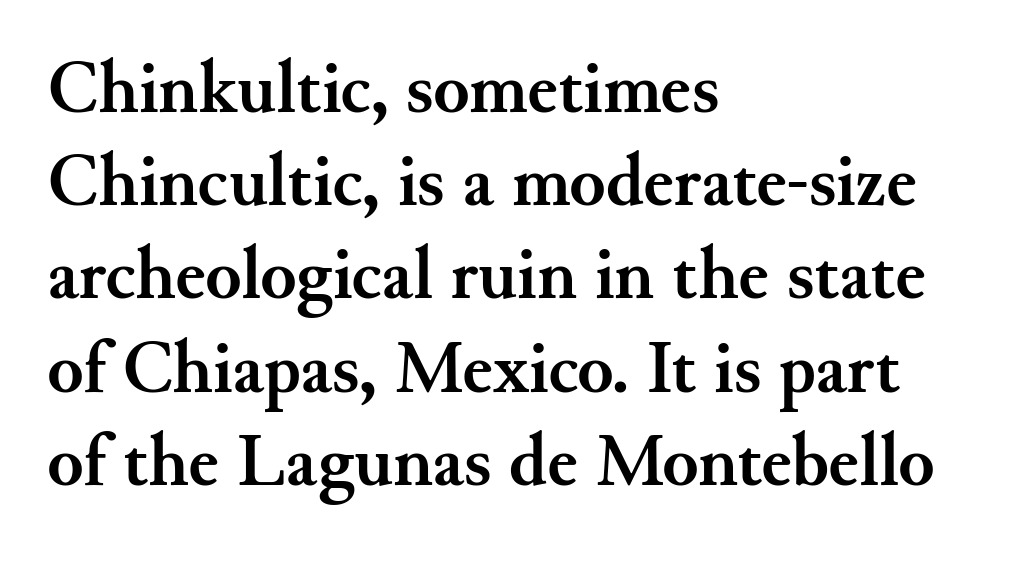
You can tell from the footed stems that serif type was used. Summary of vertical rhythm: regular, with standard interline spacing. Is the type bold? Yes — the strokes are clearly thick and heavy. A typesetter would call this zero additional tracking. Upright lettering throughout. Unmarked baselines from the first word to the last.
